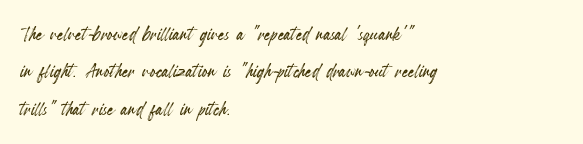
Q: Is the text italic (slanted)? A: Yes.
Q: Is the text underlined? A: No.
Q: How is the paragraph aligned? A: Left-aligned.
Q: Is the spacing between letters normal or unusually wide? A: Normal.
Q: Is the spacing between lines tight, normal or loose? A: Normal.
